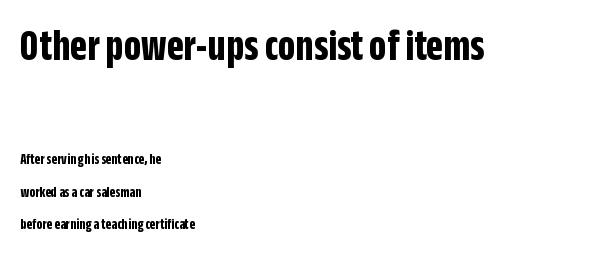
{"serif": "no", "italic": "no", "bold": "yes", "weight": "bold", "width": "condensed", "stroke_contrast": "low", "x_height": "large", "monospaced": "no", "underline": "no", "align": "left", "line_spacing": "loose", "line_spacing_ratio": 2.16, "letter_spacing": "normal", "letter_spacing_em": 0.0, "larger_block": "first", "size_ratio": 2.93, "glyph_px": 44}
